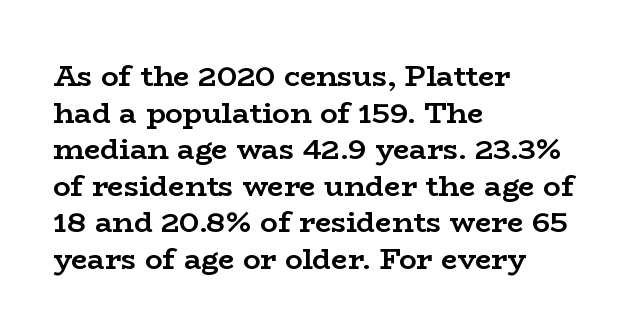
{"serif": "yes", "italic": "no", "bold": "yes", "weight": "semibold", "width": "wide", "stroke_contrast": "low", "x_height": "medium", "monospaced": "no", "underline": "no", "align": "left", "line_spacing": "normal", "line_spacing_ratio": 1.26, "letter_spacing": "normal", "letter_spacing_em": 0.0, "glyph_px": 29}
